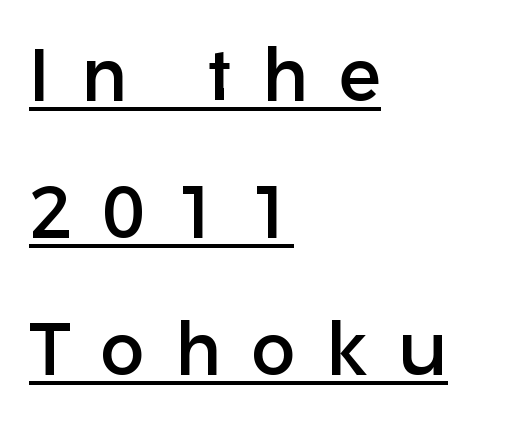
{"serif": "no", "italic": "no", "width": "normal", "stroke_contrast": "low", "x_height": "medium", "monospaced": "no", "underline": "yes", "align": "left", "line_spacing_ratio": 1.85, "letter_spacing": "wide", "letter_spacing_em": 0.41, "glyph_px": 74}
